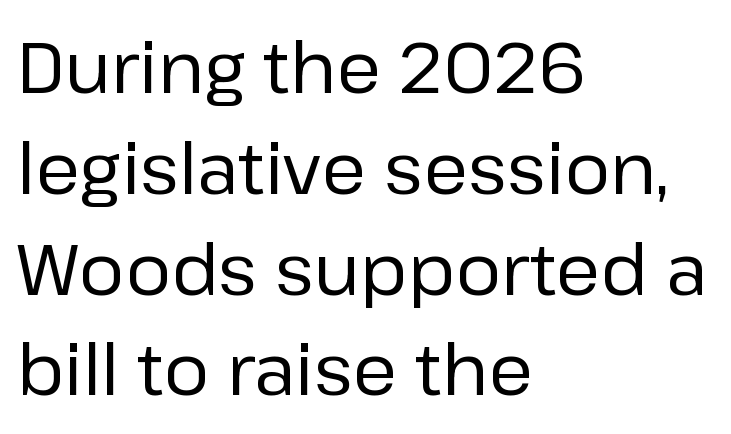
The image shows 71 px regular-weight sans-serif type, upright; set left-aligned, normal line spacing (1.42x), normal letter spacing, not underlined; low stroke contrast and a medium x-height.
